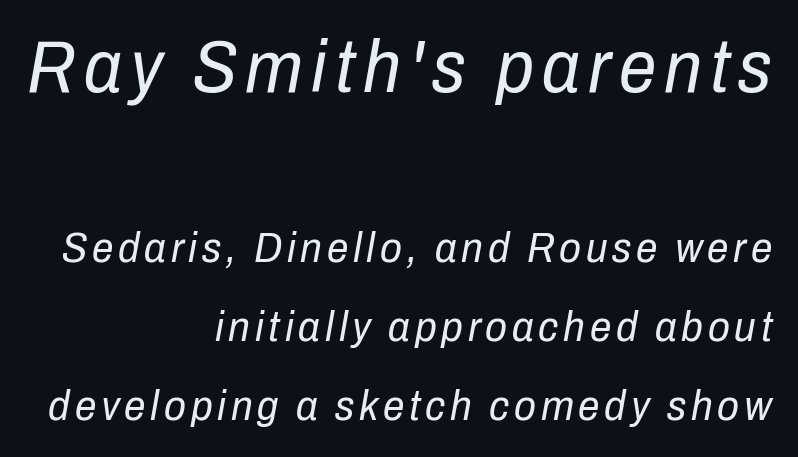
{"italic": "yes", "lean": "right", "slant_degrees": 10, "bold": "no", "weight": "regular", "width": "condensed", "stroke_contrast": "low", "x_height": "medium", "monospaced": "no", "underline": "no", "align": "right", "line_spacing_ratio": 1.84, "larger_block": "first", "size_ratio": 1.74, "glyph_px": 75}
